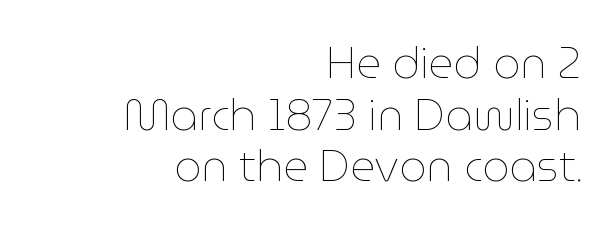
The image shows 43 px thin type, upright; set right-aligned, line spacing 1.2x, normal letter spacing, not underlined; low stroke contrast and a medium x-height.
